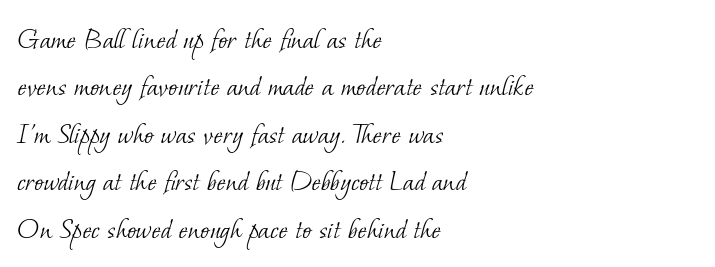
Q: Is the text bold? A: No.
Q: Is the typeface a serif or a sans-serif typeface? A: Serif.
Q: Is the text underlined? A: No.
Q: How is the paragraph aligned? A: Left-aligned.
Q: Is the spacing between letters normal or unusually wide? A: Normal.
Q: Is the spacing between lines tight, normal or loose? A: Normal.
Q: Width (condensed, normal, or wide)? A: Normal.
Q: Stroke contrast? A: Low.
Q: x-height? A: Small.
Q: Monospaced? A: No.
